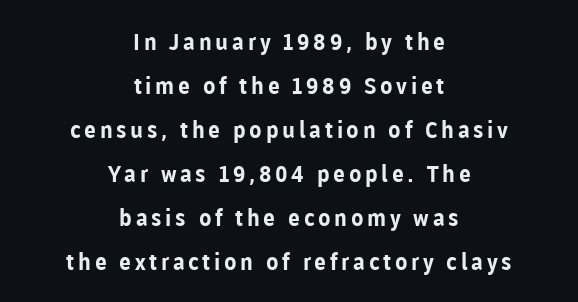
{"italic": "no", "bold": "yes", "underline": "no", "align": "center", "line_spacing": "loose", "line_spacing_ratio": 1.91, "glyph_px": 23}
